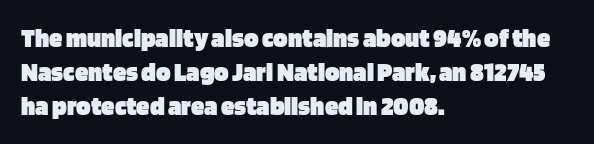
{"italic": "no", "bold": "yes", "underline": "no", "align": "left", "line_spacing": "normal", "line_spacing_ratio": 1.26, "letter_spacing": "normal", "letter_spacing_em": 0.0, "glyph_px": 27}
